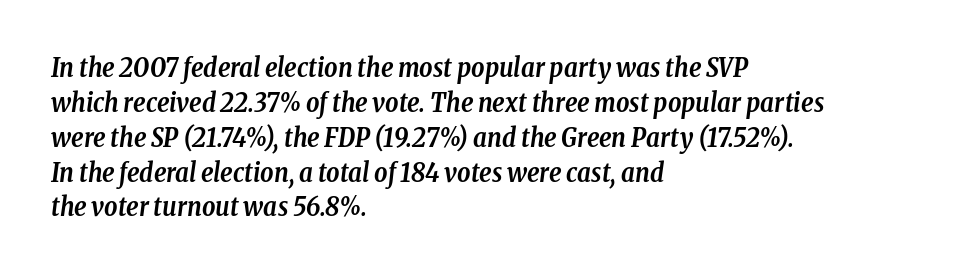
Weight check: bold — yes, fully. Plain, unruled lines of type. A typesetter would call this zero additional tracking. A typesetter would call this leading conventional body-copy spacing.
